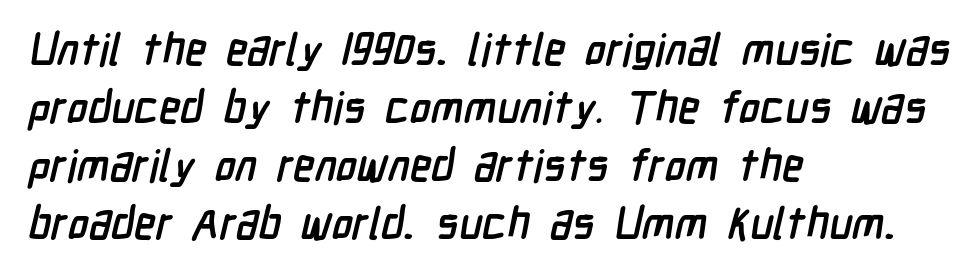
The designer went with a sans here, leaving each stem footless. Spacing between characters is what you'd get straight out of the box. The font is running at its bold setting. Spacing verdict: proportional, widths tailored to each character. The rag falls on the right side of this text block. Leading matches the norm, producing a regular column.
